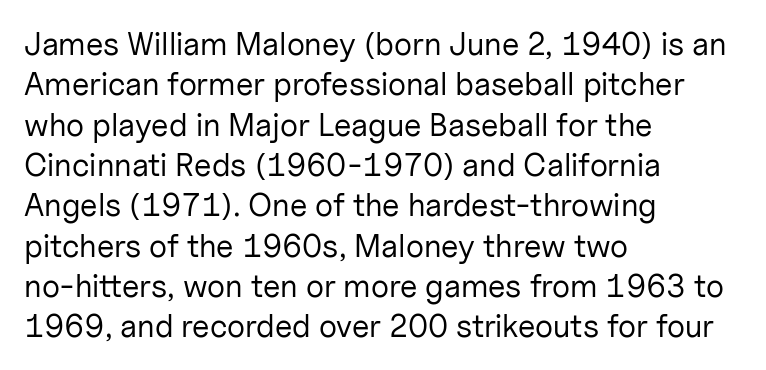
This is the regular roman posture of the typeface. Leading matches the norm, producing a regular column. Caption: multi-line text, flush left, ragged right. A typesetter would call this proportional, since set widths differ per character. Heaviness? Minimal to ordinary, like unemphasized prose.
